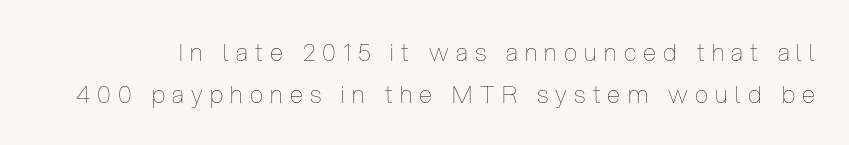
{"italic": "no", "bold": "no", "underline": "no", "line_spacing_ratio": 1.75, "letter_spacing": "wide", "letter_spacing_em": 0.3, "glyph_px": 24}
